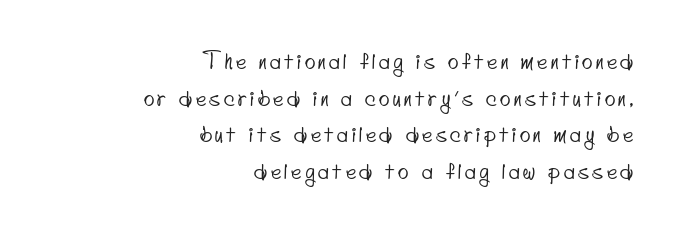
Q: Is the text underlined? A: No.
Q: How is the paragraph aligned? A: Right-aligned.
Q: Is the spacing between lines tight, normal or loose? A: Normal.
